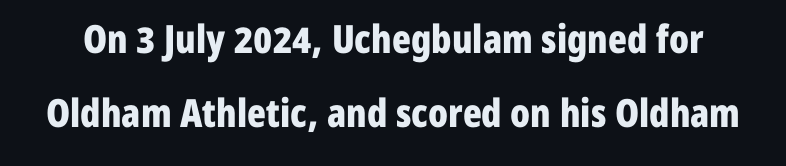
Q: Is the text bold? A: Yes.
Q: Is the text italic (slanted)? A: No, it is upright.
Q: Is the typeface a serif or a sans-serif typeface? A: Sans-serif.
Q: Is the text underlined? A: No.
Q: Is the spacing between letters normal or unusually wide? A: Normal.
Q: Is the spacing between lines tight, normal or loose? A: Loose.
Q: Width (condensed, normal, or wide)? A: Condensed.
Q: Stroke contrast? A: Low.
Q: x-height? A: Medium.
Q: Monospaced? A: No.
